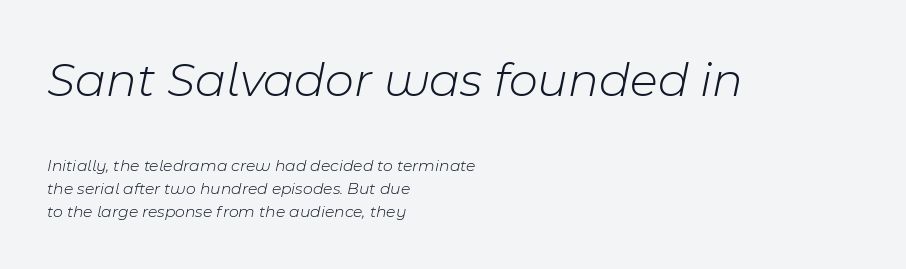
The foot of each line stays bare and open. Think of a printed novel: that variable character pitch is what you see here. Compared with typical body copy, the letter spacing here is the same. Rows of type keep a routine distance in the vertical direction. Size hierarchy here favors the leading block over the trailing one.
